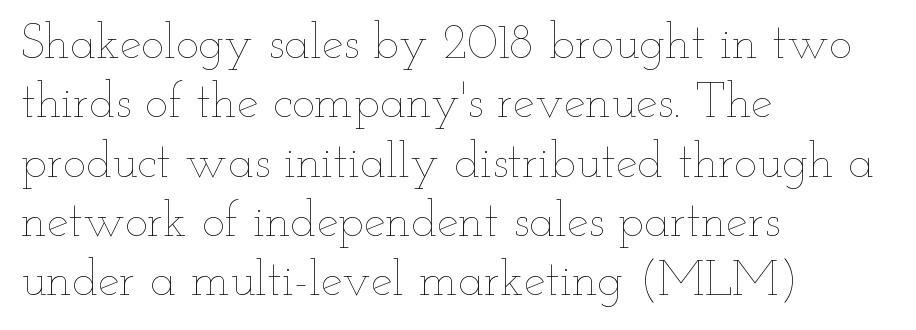
{"italic": "no", "bold": "no", "weight": "thin", "width": "wide", "stroke_contrast": "low", "x_height": "small", "monospaced": "no", "underline": "no", "align": "left", "line_spacing_ratio": 1.21, "letter_spacing": "normal", "letter_spacing_em": 0.0, "glyph_px": 49}
